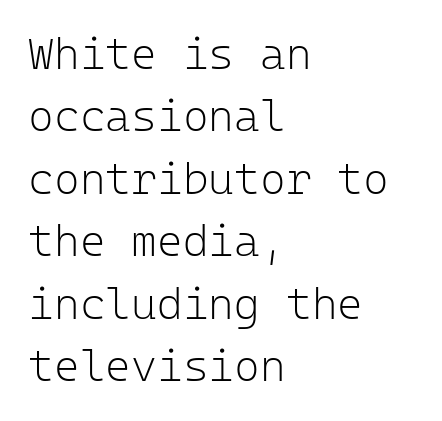
The image shows 44 px light sans-serif type, upright, monospaced; set left-aligned, normal line spacing (1.42x), normal letter spacing, not underlined; low stroke contrast and a medium x-height.
